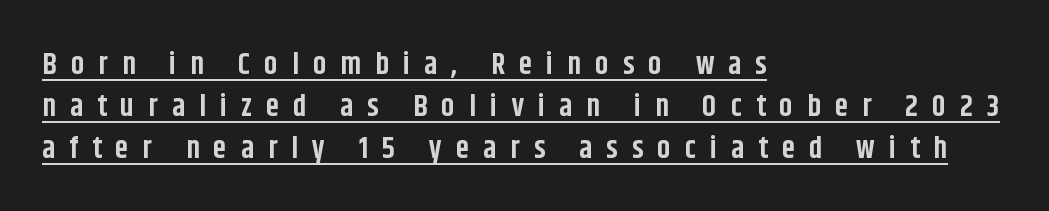
{"serif": "no", "italic": "no", "bold": "yes", "weight": "bold", "width": "condensed", "stroke_contrast": "low", "x_height": "large", "monospaced": "no", "underline": "yes", "align": "left", "line_spacing": "normal", "line_spacing_ratio": 1.4, "letter_spacing": "wide", "letter_spacing_em": 0.47, "glyph_px": 30}
